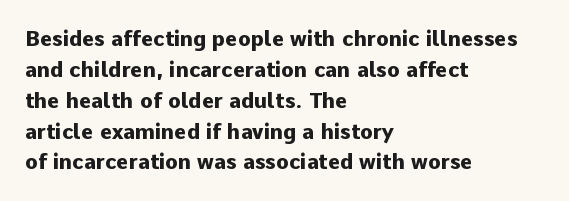
Q: Is the text bold? A: Yes.
Q: Is the text italic (slanted)? A: No, it is upright.
Q: Is the text underlined? A: No.
Q: How is the paragraph aligned? A: Left-aligned.
Q: Is the spacing between letters normal or unusually wide? A: Normal.
Q: Is the spacing between lines tight, normal or loose? A: Normal.
